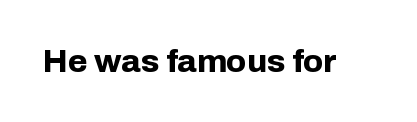
Q: Is the text bold? A: Yes.
Q: Is the text italic (slanted)? A: No, it is upright.
Q: Is the typeface a serif or a sans-serif typeface? A: Sans-serif.
Q: Is the text underlined? A: No.
Q: Is the spacing between letters normal or unusually wide? A: Normal.
Q: Width (condensed, normal, or wide)? A: Normal.
Q: Stroke contrast? A: Low.
Q: x-height? A: Medium.
Q: Monospaced? A: No.
